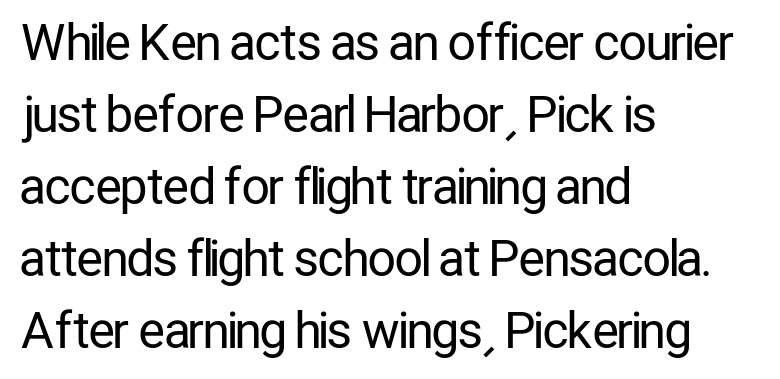
Q: Is the text bold? A: No.
Q: Is the text italic (slanted)? A: No, it is upright.
Q: Is the typeface a serif or a sans-serif typeface? A: Sans-serif.
Q: Is the text underlined? A: No.
Q: How is the paragraph aligned? A: Left-aligned.
Q: Is the spacing between letters normal or unusually wide? A: Normal.
Q: Is the spacing between lines tight, normal or loose? A: Normal.
Q: Width (condensed, normal, or wide)? A: Condensed.
Q: Stroke contrast? A: Low.
Q: x-height? A: Medium.
Q: Monospaced? A: No.
